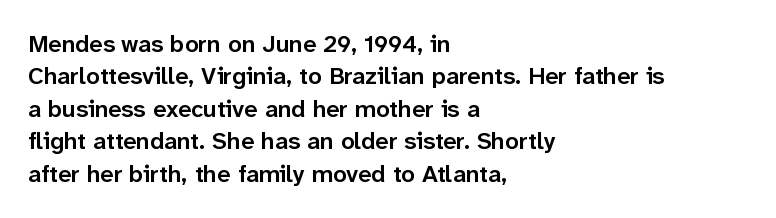
Does the leading feel generous? No, just average. Words float on clear page, feet unadorned. These lines carry some extra weight — a demibold, not a full bold. A classic flush-left, rag-right setting is used for this passage. The letters sit at their default tracking, neither squeezed nor spread.
